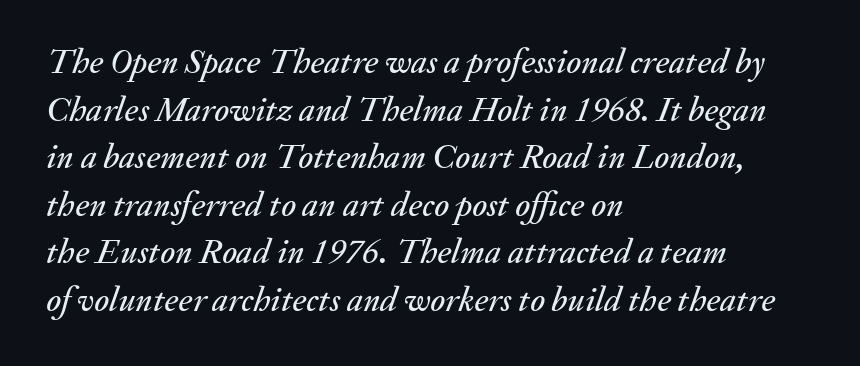
The image shows 35 px text type, italic (leaning right); set left-aligned, normal line spacing (1.36x), normal letter spacing, not underlined; medium stroke contrast and a small x-height.
